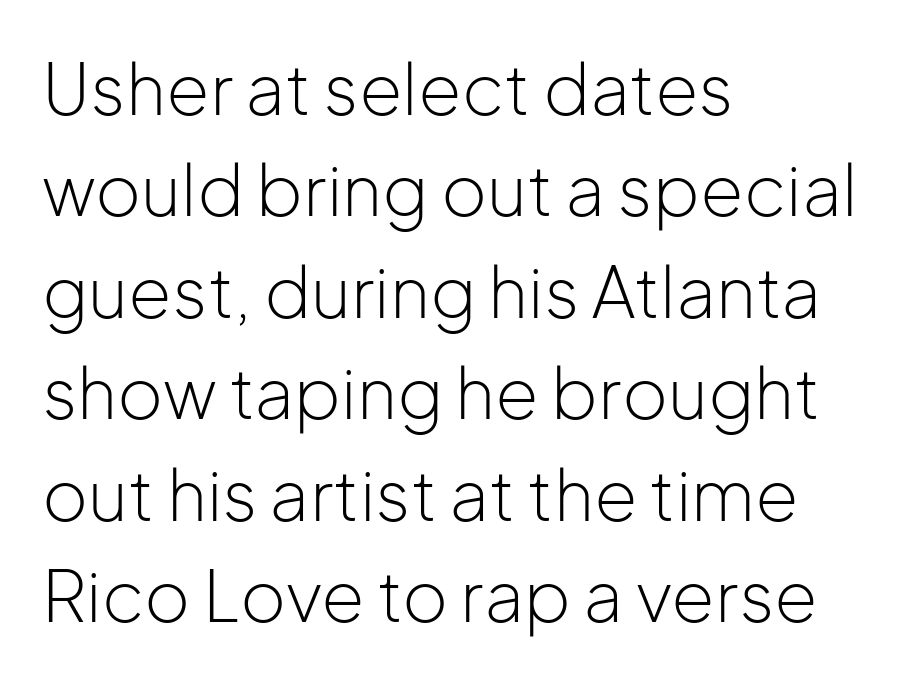
Nobody touched the tracking dial on this one. Nobody drew a line under any word here. The characters display no serif detailing; their extremities are plain. Short and long lines alike share a common starting point at left. This sample uses an upright cut, with every glyph sitting square on the baseline.
